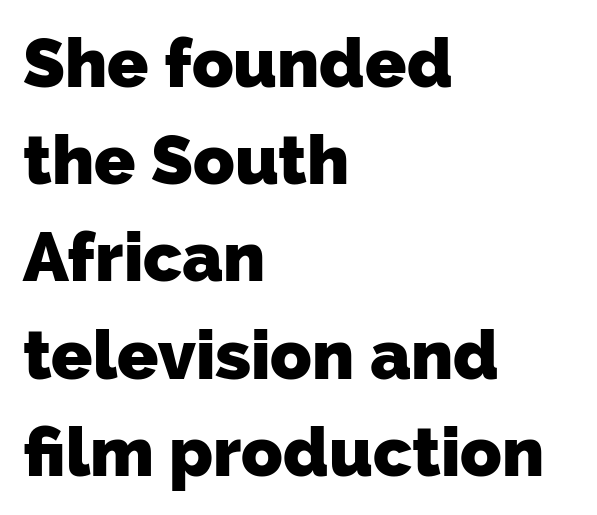
{"serif": "no", "bold": "yes", "weight": "heavy", "width": "normal", "stroke_contrast": "low", "x_height": "medium", "monospaced": "no", "underline": "no", "align": "left", "line_spacing": "normal", "line_spacing_ratio": 1.43, "letter_spacing": "normal", "letter_spacing_em": 0.0, "glyph_px": 68}
